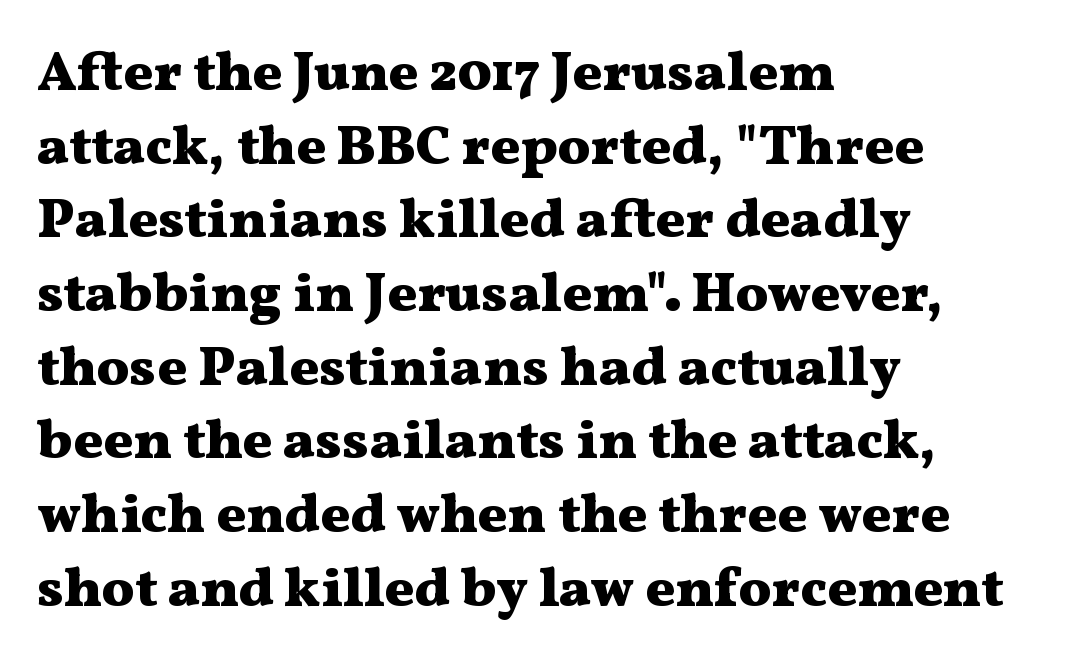
The tracking reads as untouched default to a designer's eye. The typeface chosen for these lines features serifs. What's the leading like? Ordinary, nothing unusual. The specimen omits any rule beneath the text block's lines. This sample is left-justified, so line endings fall wherever the words run out.
